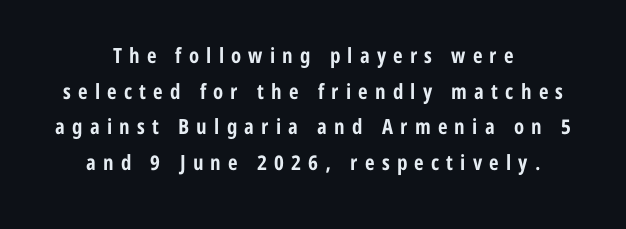
{"italic": "no", "bold": "yes", "underline": "no", "align": "center", "line_spacing": "normal", "line_spacing_ratio": 1.7, "letter_spacing": "wide", "letter_spacing_em": 0.34, "glyph_px": 21}
